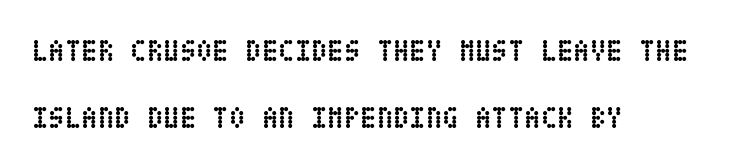
{"italic": "no", "bold": "yes", "weight": "semibold", "width": "condensed", "stroke_contrast": "low", "x_height": "large", "underline": "no", "align": "left", "line_spacing": "loose", "line_spacing_ratio": 2.22, "letter_spacing": "normal", "letter_spacing_em": 0.0, "glyph_px": 30}
